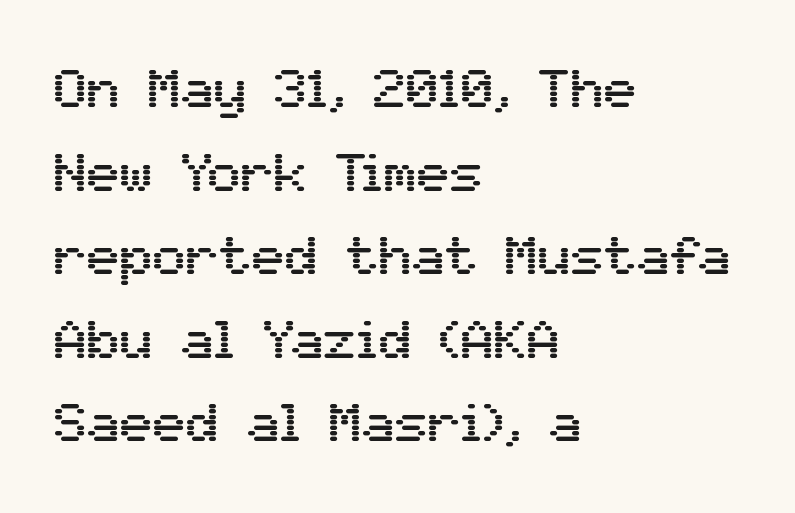
{"serif": "no", "italic": "no", "width": "normal", "stroke_contrast": "medium", "x_height": "medium", "monospaced": "no", "underline": "no", "align": "left", "line_spacing": "normal", "line_spacing_ratio": 1.52, "letter_spacing": "normal", "letter_spacing_em": 0.0, "glyph_px": 55}
